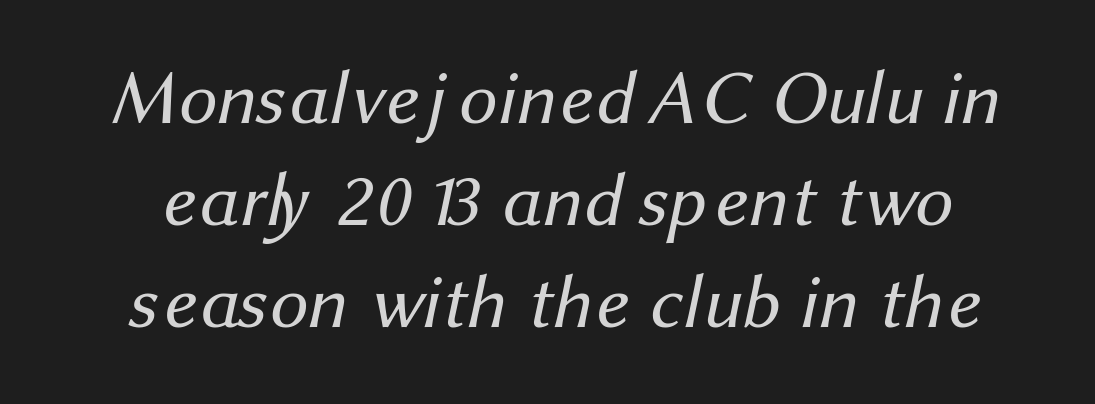
The image shows 76 px regular-weight sans-serif type; set normal line spacing (1.34x), normal letter spacing, not underlined; medium stroke contrast and a medium x-height.
